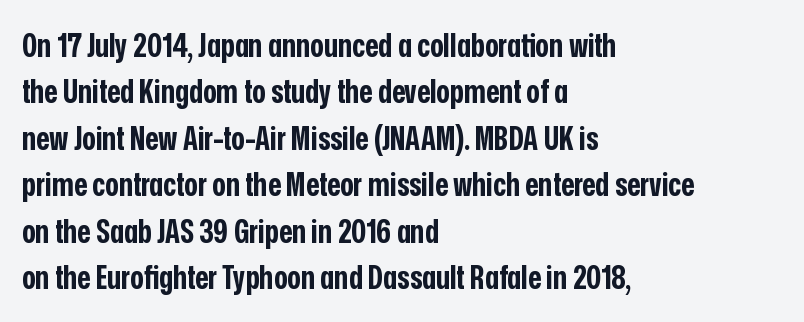
All the whitespace from short lines collects on the right. Unmarked baselines from the first word to the last. Do the characters align in a grid? No, the font is proportional. You could call the tracking neutral — neither tight nor loose. Weight: bold. The line-height multiplier appears to be the usual default.
